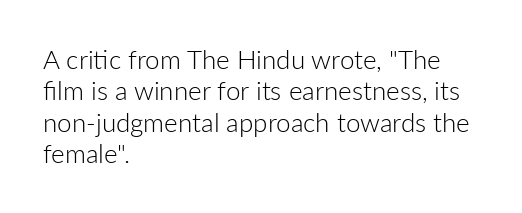
What stands out about the letter spacing? Nothing — it is the standard amount. The rendering anchors every line to the left-hand side. A light-to-regular cut is what we see here. Ordinary non-slanted type is in use.
